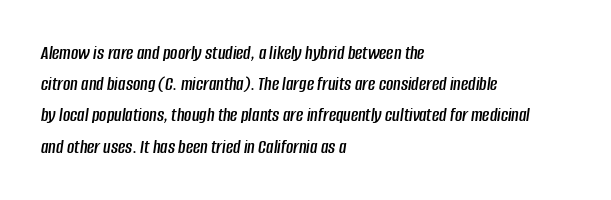
Q: Is the text italic (slanted)? A: Yes, it leans right by about 8 degrees.
Q: Is the text underlined? A: No.
Q: How is the paragraph aligned? A: Left-aligned.
Q: Is the spacing between letters normal or unusually wide? A: Normal.
Q: Is the spacing between lines tight, normal or loose? A: Normal.
